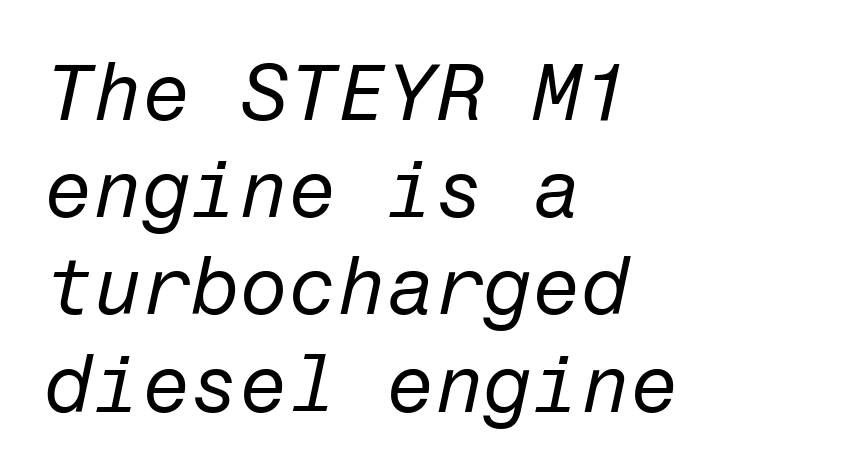
Caption: face not bold, strokes unweighted. Observe the ordinary spacing: letters are neighbours, not strangers. The words here are not underlined. Every character sits at an angle, as italics do. The rag falls on the right side of this text block.
